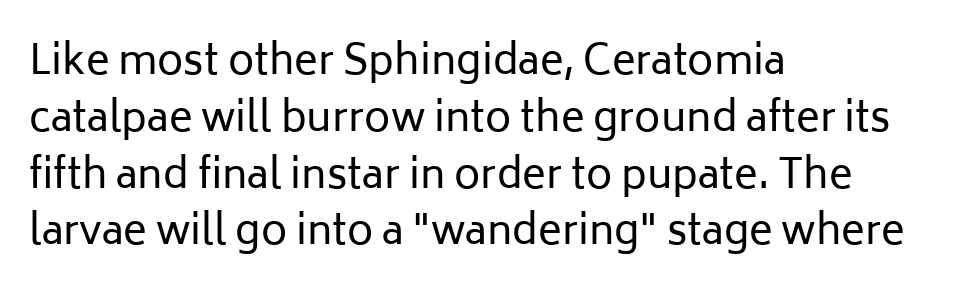
The image shows 40 px regular-weight sans-serif type, upright; set left-aligned, normal line spacing (1.42x), normal letter spacing, not underlined; low stroke contrast and a medium x-height.
